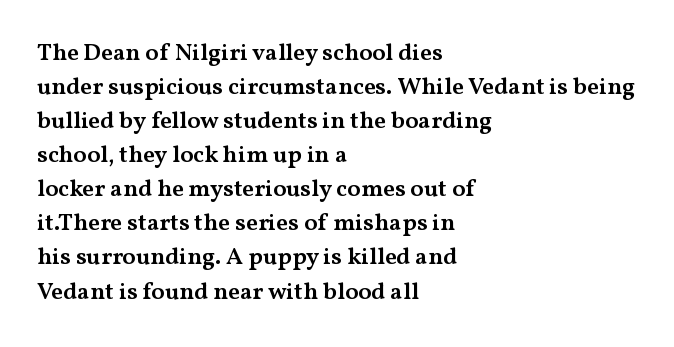
{"italic": "no", "bold": "semi", "underline": "no", "align": "left", "line_spacing": "normal", "line_spacing_ratio": 1.42, "letter_spacing": "normal", "letter_spacing_em": 0.0, "glyph_px": 24}
